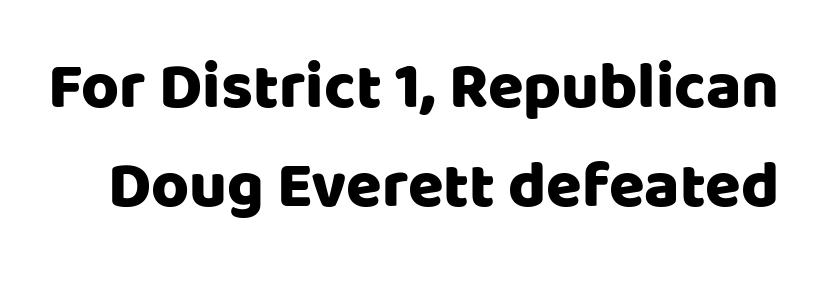
Q: Is the text italic (slanted)? A: No, it is upright.
Q: Is the typeface a serif or a sans-serif typeface? A: Sans-serif.
Q: Is the text underlined? A: No.
Q: Is the spacing between letters normal or unusually wide? A: Normal.
Q: Is the spacing between lines tight, normal or loose? A: Normal.
Q: Width (condensed, normal, or wide)? A: Normal.
Q: Stroke contrast? A: Low.
Q: x-height? A: Large.
Q: Monospaced? A: No.
